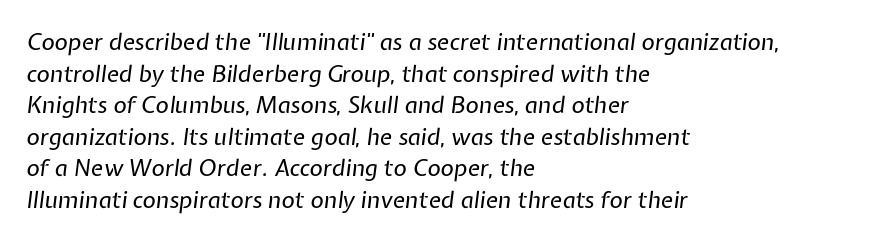
{"italic": "yes", "lean": "right", "slant_degrees": 7, "bold": "no", "underline": "no", "align": "left", "line_spacing": "normal", "line_spacing_ratio": 1.37, "letter_spacing": "normal", "letter_spacing_em": 0.0, "glyph_px": 23}
